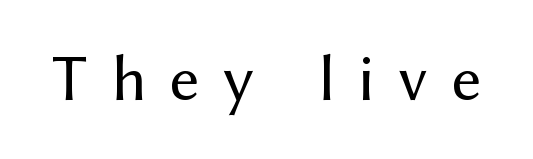
Glance below the letters and you will spot only blank space. You can tell it's not italic because the verticals are truly vertical. You can tell from the bare stems that sans-serif type was used. The typeface has the unassuming heft of standard copy or less.
